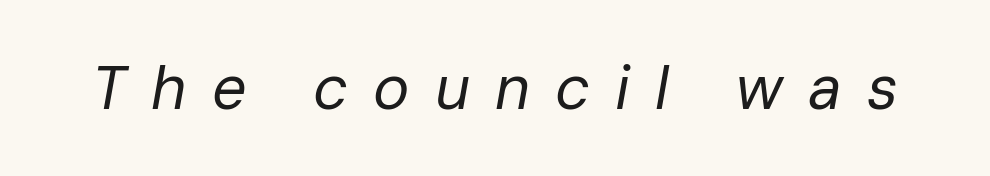
{"italic": "yes", "lean": "right", "slant_degrees": 10, "bold": "no", "weight": "regular", "width": "normal", "stroke_contrast": "low", "x_height": "medium", "monospaced": "no", "underline": "no", "letter_spacing": "wide", "letter_spacing_em": 0.41, "glyph_px": 61}
